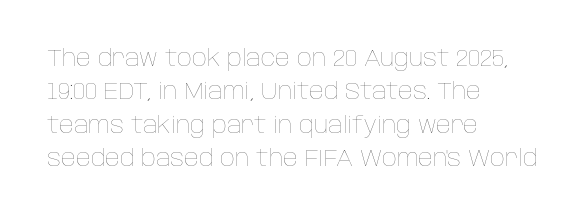
How would I describe the line gaps? Plain and ordinary. Just letters on the line, the space beneath them empty. Alignment: flush left. In terms of posture, this sample is upright.
